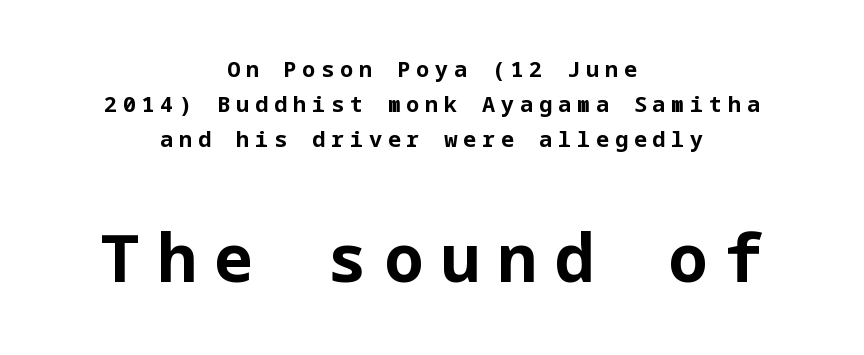
The image shows 66 px bold sans-serif type, upright; set centered, normal line spacing (1.59x), unusually wide letter spacing (+0.26 em), not underlined; the second (bottom) block is 3.0x larger; low stroke contrast and a medium x-height.
